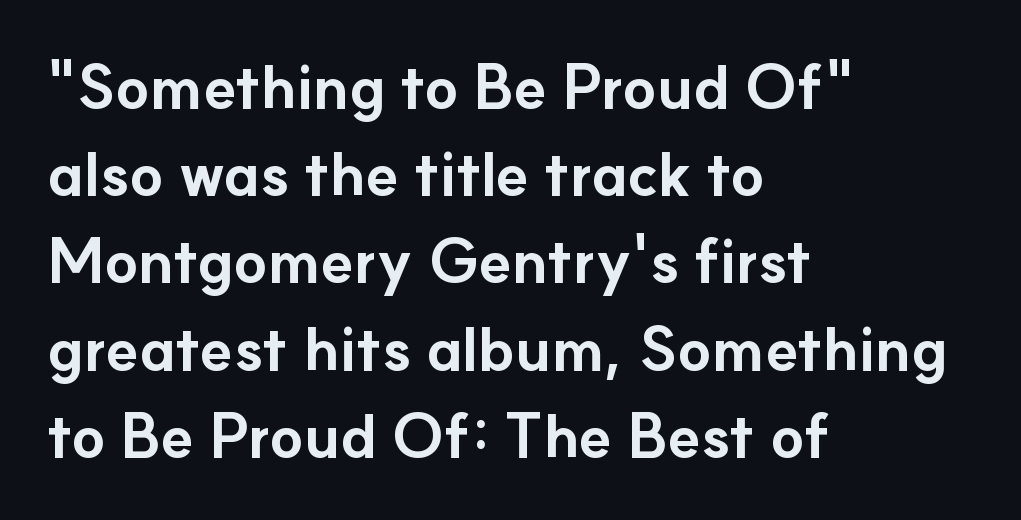
Caption: multi-line text, flush left, ragged right. The letters sit at their default tracking, neither squeezed nor spread. The specimen omits any rule beneath the text block's lines. You could not count columns in this text — the font is proportionally spaced.
